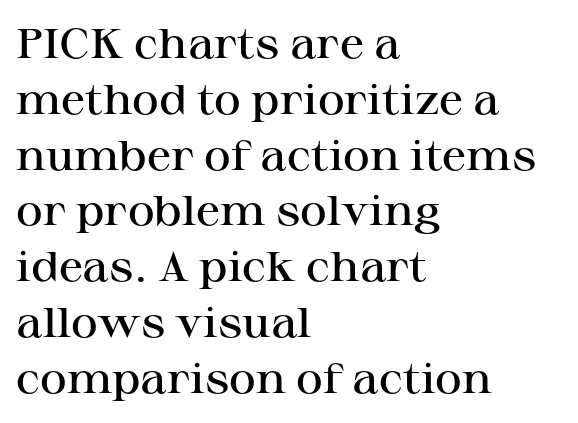
Check under the words: just untouched page. Each word holds together tightly as a unit, with standard inter-letter gaps. Classification — serif. Alignment: flush left. On the weight axis this lands at semibold, roughly 600.
